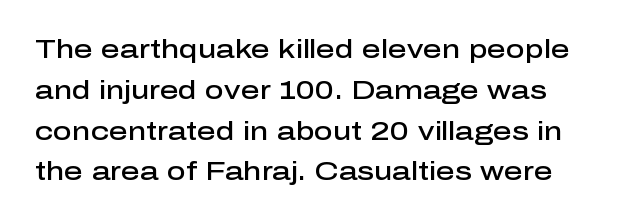
Observe the ordinary spacing: letters are neighbours, not strangers. It's the straight-up-and-down kind of type. Glance below the letters and you will spot only blank space. Horizontal bands of white between lines are of average thickness. Compared with an ordinary text face, these strokes are moderately heavier — a semibold.
